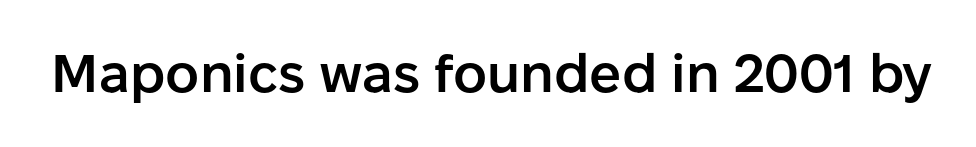
Q: Is the text bold? A: Semi-bold.
Q: Is the text italic (slanted)? A: No, it is upright.
Q: Is the typeface a serif or a sans-serif typeface? A: Sans-serif.
Q: Is the text underlined? A: No.
Q: Is the spacing between letters normal or unusually wide? A: Normal.
Q: Width (condensed, normal, or wide)? A: Normal.
Q: Stroke contrast? A: Low.
Q: x-height? A: Medium.
Q: Monospaced? A: No.
